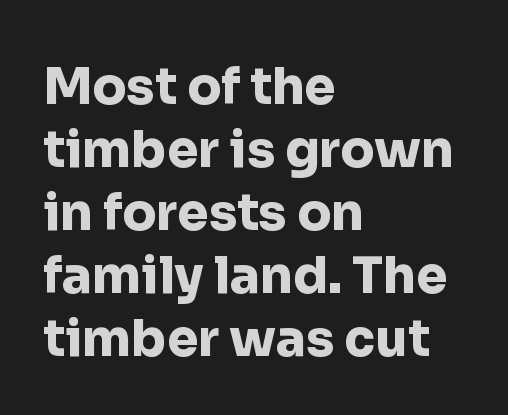
{"serif": "no", "italic": "no", "bold": "yes", "weight": "heavy", "width": "normal", "stroke_contrast": "low", "x_height": "medium", "monospaced": "no", "underline": "no", "align": "left", "line_spacing": "normal", "line_spacing_ratio": 1.26, "letter_spacing": "normal", "letter_spacing_em": 0.0, "glyph_px": 50}
